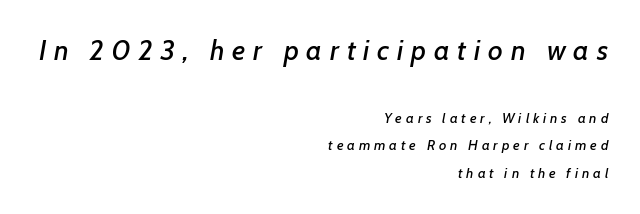
{"italic": "yes", "lean": "right", "slant_degrees": 7, "width": "normal", "stroke_contrast": "low", "x_height": "medium", "monospaced": "no", "underline": "no", "align": "right", "line_spacing": "loose", "line_spacing_ratio": 1.95, "letter_spacing": "wide", "letter_spacing_em": 0.28, "larger_block": "first", "size_ratio": 2.0, "glyph_px": 28}
